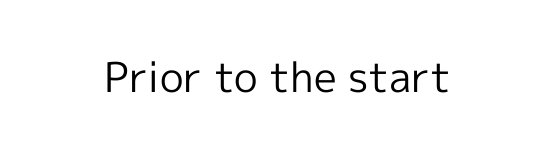
The image shows 41 px regular-weight sans-serif type, upright; set normal letter spacing, not underlined; a medium x-height.
